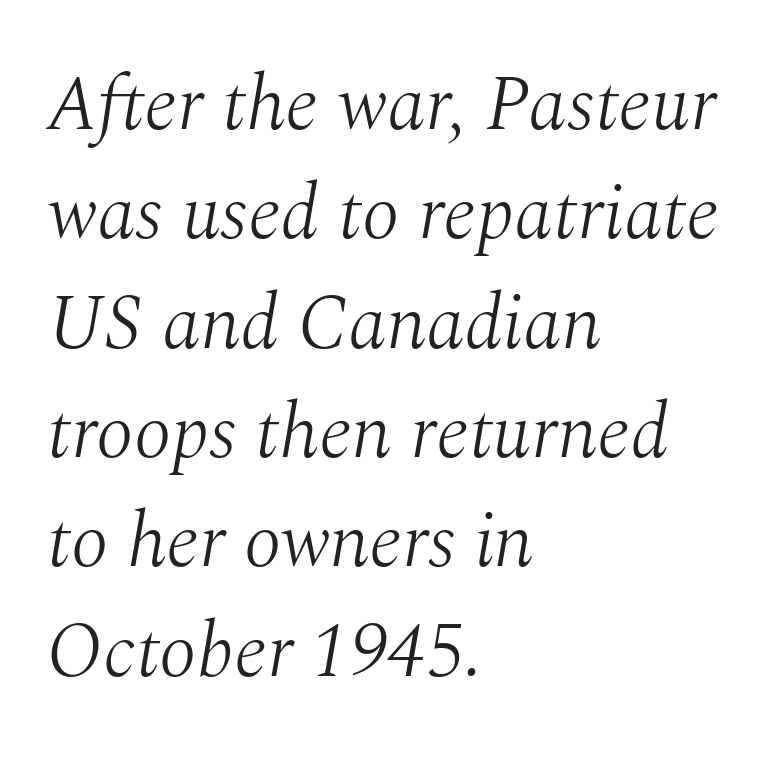
The image shows 77 px light serif type, italic (leaning right); set left-aligned, normal line spacing (1.42x), normal letter spacing, not underlined; medium stroke contrast and a medium x-height.
